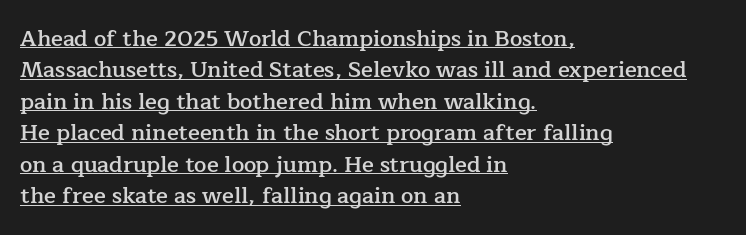
The image shows 22 px text type, upright; set left-aligned, normal line spacing (1.43x), normal letter spacing, underlined.
